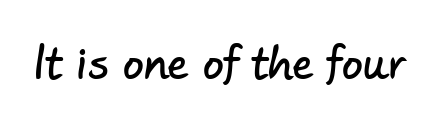
Q: Is the typeface a serif or a sans-serif typeface? A: Sans-serif.
Q: Is the text underlined? A: No.
Q: Is the spacing between letters normal or unusually wide? A: Normal.
Q: Width (condensed, normal, or wide)? A: Normal.
Q: Stroke contrast? A: Low.
Q: x-height? A: Small.
Q: Monospaced? A: No.
